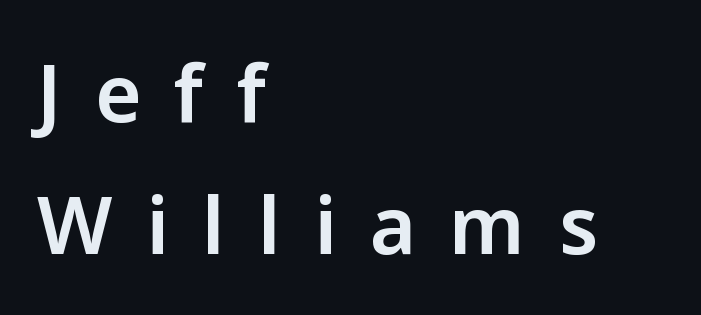
{"serif": "no", "italic": "no", "width": "normal", "stroke_contrast": "low", "x_height": "medium", "monospaced": "no", "underline": "no", "align": "left", "line_spacing": "normal", "line_spacing_ratio": 1.67, "letter_spacing": "wide", "letter_spacing_em": 0.42, "glyph_px": 79}
